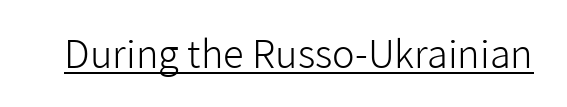
Q: Is the text bold? A: No.
Q: Is the text italic (slanted)? A: No, it is upright.
Q: Is the typeface a serif or a sans-serif typeface? A: Sans-serif.
Q: Is the text underlined? A: Yes.
Q: Is the spacing between letters normal or unusually wide? A: Normal.
Q: Width (condensed, normal, or wide)? A: Normal.
Q: Stroke contrast? A: Low.
Q: x-height? A: Medium.
Q: Monospaced? A: No.
